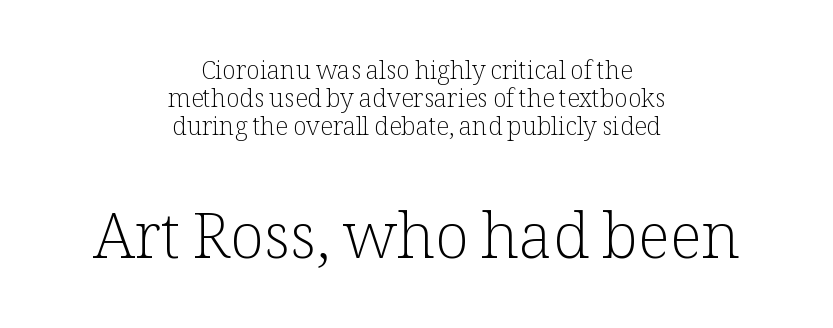
The image shows 63 px light serif type, upright; set centered, tight line spacing (1.13x), normal letter spacing, not underlined; the second (bottom) block is 2.52x larger; low stroke contrast and a medium x-height.
